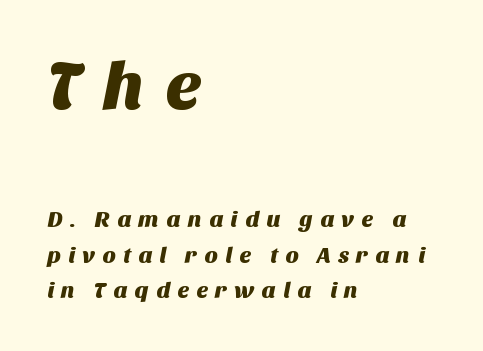
Serif or sans? Sans — the stroke terminals are bare. Here the glyphs are tracked loosely, breaking word shapes into spaced letters. Unmarked baselines from the first word to the last. Caption: multi-line text, flush left, ragged right.
